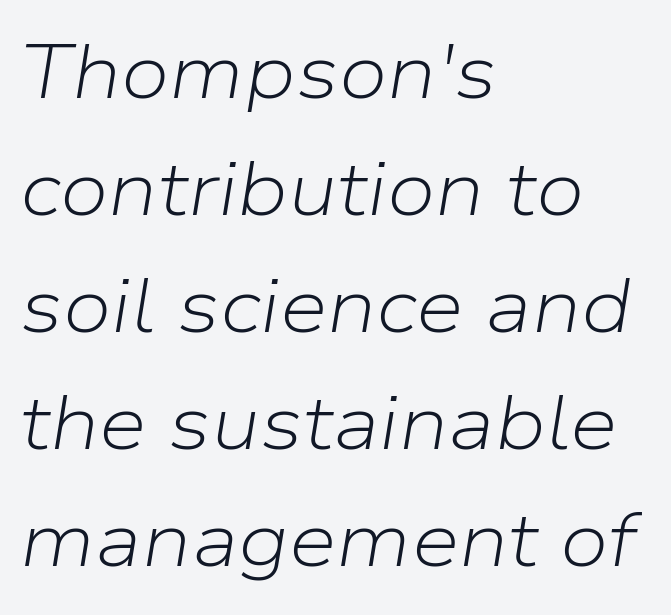
The image shows 77 px light type, italic (leaning right); set left-aligned, normal line spacing (1.52x), normal letter spacing, not underlined; low stroke contrast and a medium x-height.
